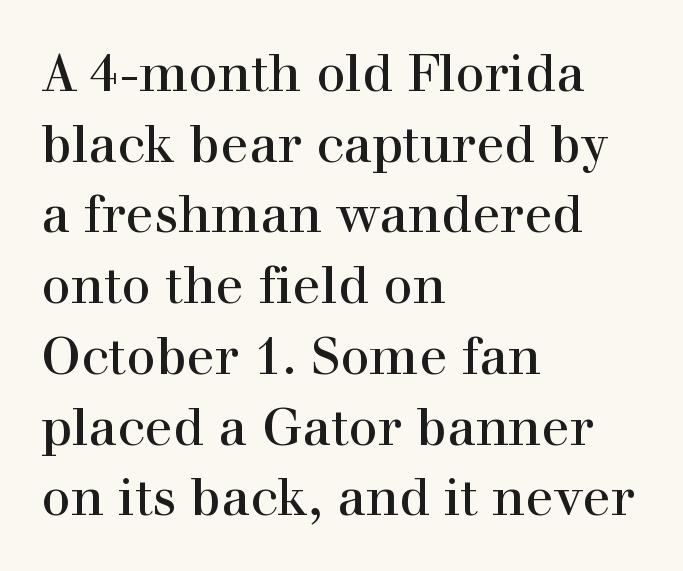
The image shows 52 px serif type, upright; set left-aligned, normal line spacing (1.36x), normal letter spacing, not underlined; a medium x-height.
